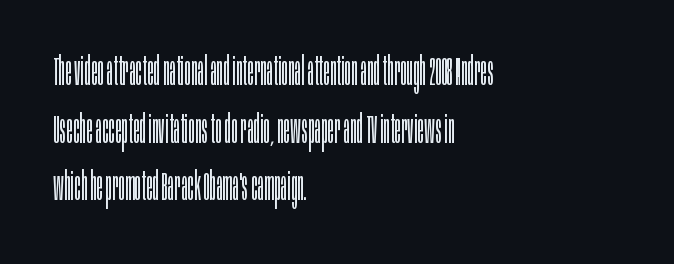
Q: Is the text bold? A: No.
Q: Is the text italic (slanted)? A: No, it is upright.
Q: Is the typeface a serif or a sans-serif typeface? A: Sans-serif.
Q: Is the text underlined? A: No.
Q: How is the paragraph aligned? A: Left-aligned.
Q: Is the spacing between letters normal or unusually wide? A: Normal.
Q: Is the spacing between lines tight, normal or loose? A: Normal.
Q: Width (condensed, normal, or wide)? A: Condensed.
Q: Stroke contrast? A: Low.
Q: x-height? A: Large.
Q: Monospaced? A: No.
